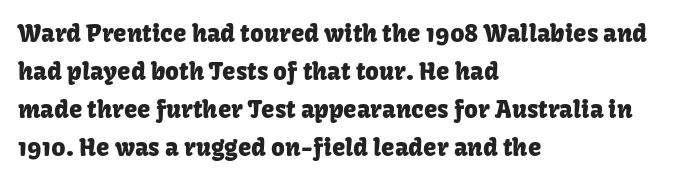
The image shows 24 px text type, upright; set left-aligned, normal line spacing (1.58x), normal letter spacing, not underlined.
